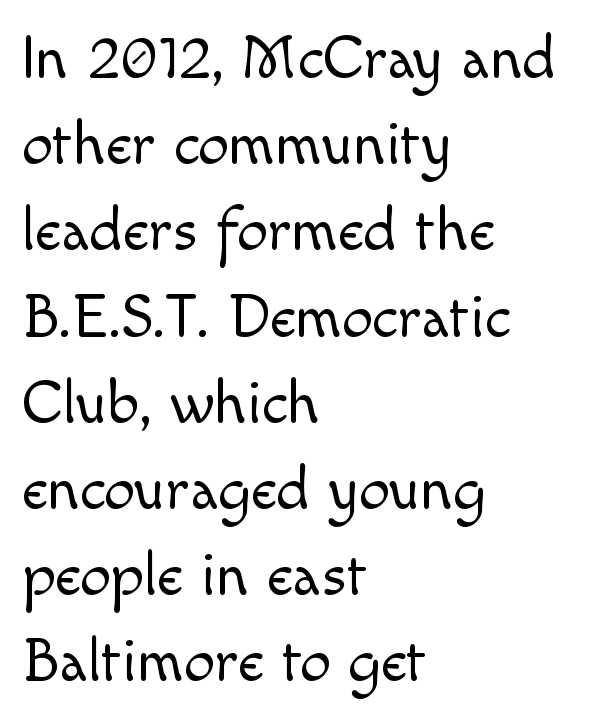
Serif or sans? Sans — the stroke terminals are bare. The horizontal fit of the characters is conventional and even. Words float on clear page, feet unadorned. The block of text has a typical density, with ordinary space between rows. Compared with a typical body face, this is equally light or lighter still.
